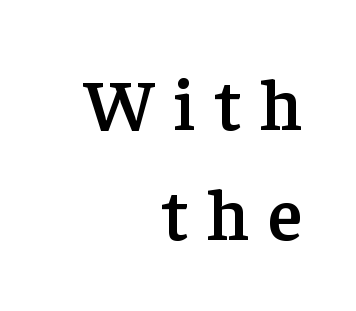
{"serif": "yes", "italic": "no", "bold": "semi", "weight": "semibold", "width": "normal", "stroke_contrast": "low", "x_height": "medium", "monospaced": "no", "underline": "no", "align": "right", "line_spacing": "normal", "line_spacing_ratio": 1.53, "letter_spacing": "wide", "letter_spacing_em": 0.26, "glyph_px": 72}
